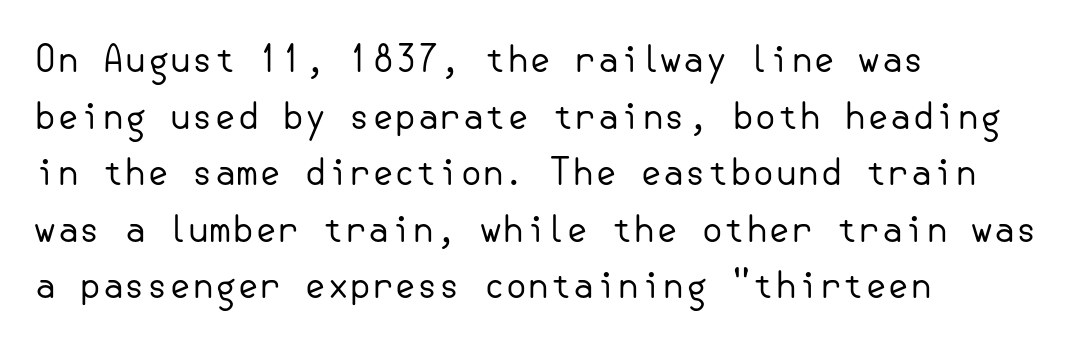
Q: Is the text bold? A: No.
Q: Is the text italic (slanted)? A: No, it is upright.
Q: Is the typeface a serif or a sans-serif typeface? A: Sans-serif.
Q: Is the text underlined? A: No.
Q: How is the paragraph aligned? A: Left-aligned.
Q: Is the spacing between letters normal or unusually wide? A: Normal.
Q: Is the spacing between lines tight, normal or loose? A: Normal.
Q: Width (condensed, normal, or wide)? A: Normal.
Q: Stroke contrast? A: Low.
Q: x-height? A: Small.
